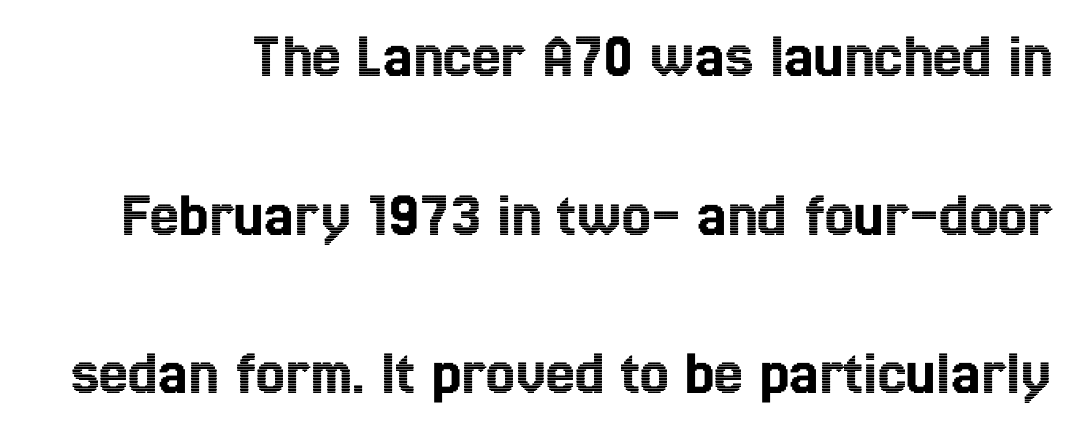
This sample uses an upright cut, with every glyph sitting square on the baseline. Honestly, the rows look like they've been pulled way apart. The letters advance in unequal steps, a hallmark of proportional type. Descender tails drop into unmarked territory. Honestly, the letter spacing is just normal — you wouldn't notice it.
